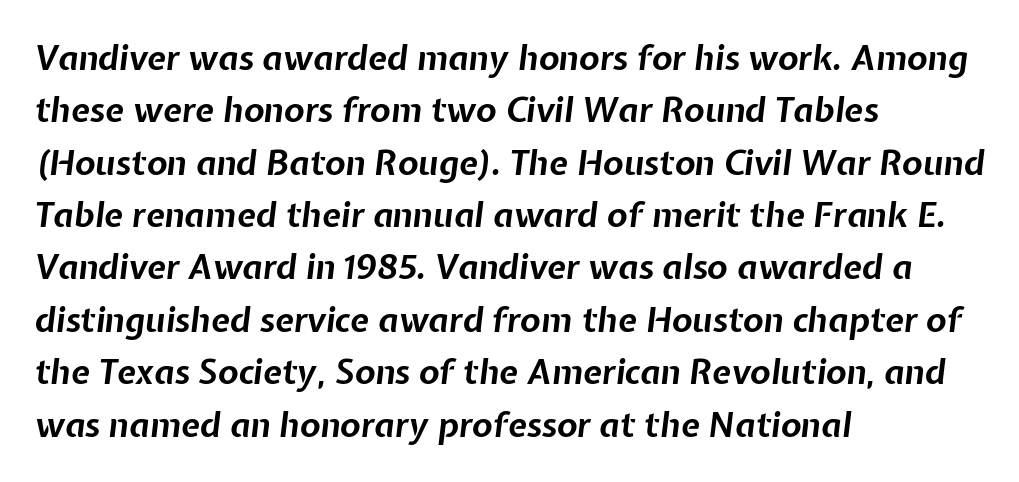
{"italic": "yes", "lean": "right", "slant_degrees": 7, "bold": "yes", "weight": "bold", "width": "normal", "stroke_contrast": "low", "x_height": "medium", "monospaced": "no", "underline": "no", "align": "left", "line_spacing": "normal", "line_spacing_ratio": 1.54, "letter_spacing": "normal", "letter_spacing_em": 0.0, "glyph_px": 34}
